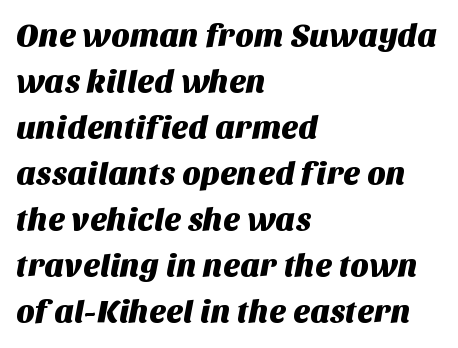
Spacing between characters is what you'd get straight out of the box. The space between consecutive lines is moderate. Unmarked baselines from the first word to the last. A classic flush-left, rag-right setting is used for this passage.
